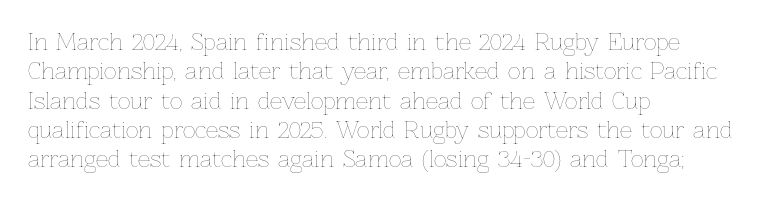
Caption: face not bold, strokes unweighted. Whoever set this chose a conventional vertical rhythm. This sample uses plain, unmodified letter spacing. The lettering stays uniformly vertical, giving the passage a roman look. Rule under the text: the space is simply empty.
